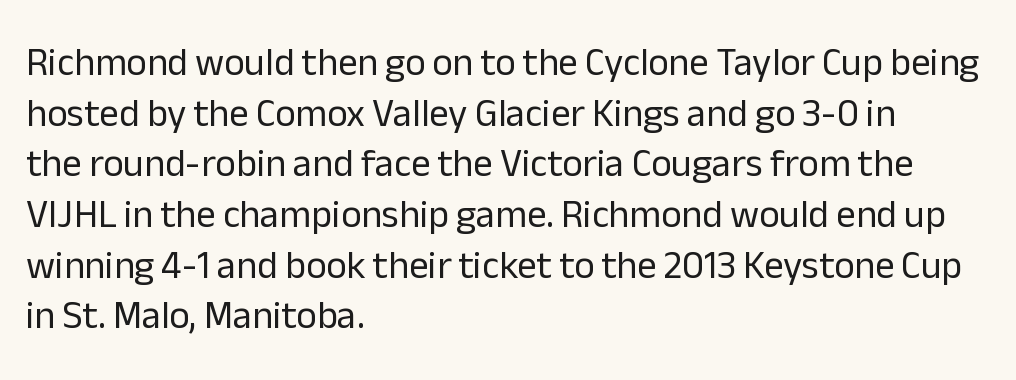
{"serif": "no", "italic": "no", "bold": "no", "weight": "regular", "width": "normal", "stroke_contrast": "low", "x_height": "medium", "monospaced": "no", "underline": "no", "align": "left", "line_spacing": "normal", "line_spacing_ratio": 1.3, "letter_spacing": "normal", "letter_spacing_em": 0.0, "glyph_px": 39}
